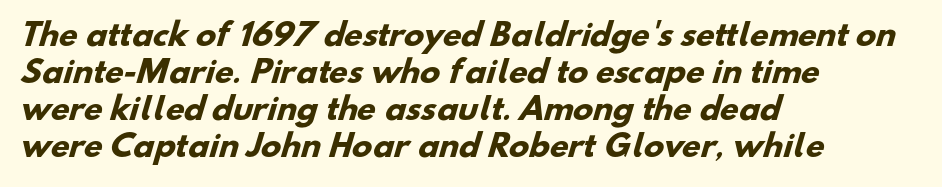
Q: Is the text bold? A: Yes.
Q: Is the typeface a serif or a sans-serif typeface? A: Sans-serif.
Q: Is the text underlined? A: No.
Q: How is the paragraph aligned? A: Left-aligned.
Q: Is the spacing between letters normal or unusually wide? A: Normal.
Q: Width (condensed, normal, or wide)? A: Normal.
Q: Stroke contrast? A: Low.
Q: x-height? A: Small.
Q: Monospaced? A: No.
